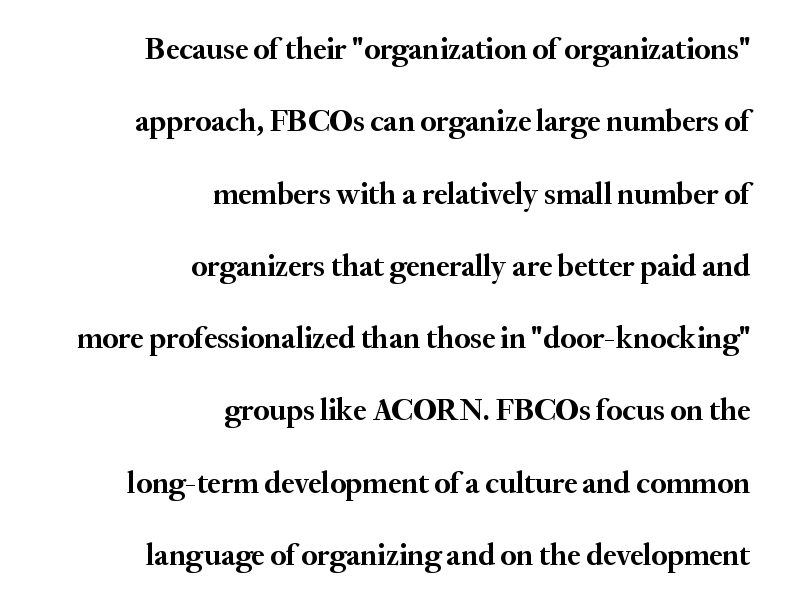
Q: Is the text bold? A: Yes.
Q: Is the text italic (slanted)? A: No, it is upright.
Q: Is the typeface a serif or a sans-serif typeface? A: Serif.
Q: Is the text underlined? A: No.
Q: How is the paragraph aligned? A: Right-aligned.
Q: Is the spacing between letters normal or unusually wide? A: Normal.
Q: Is the spacing between lines tight, normal or loose? A: Loose.
Q: Width (condensed, normal, or wide)? A: Normal.
Q: Stroke contrast? A: Medium.
Q: x-height? A: Small.
Q: Monospaced? A: No.
